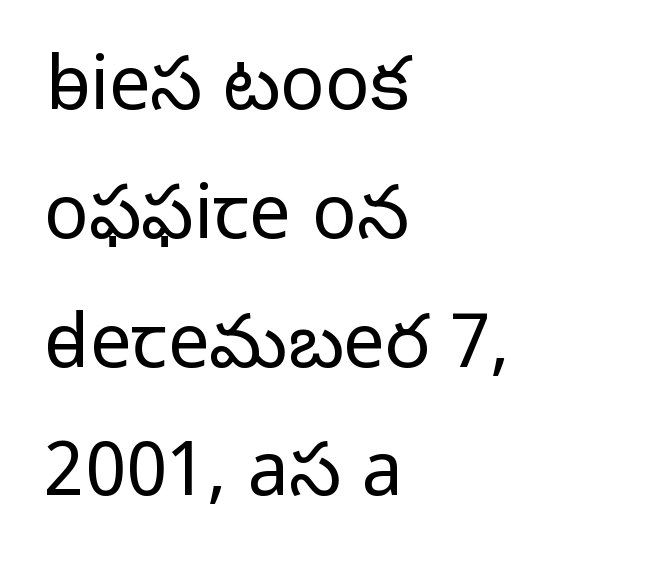
{"serif": "no", "italic": "no", "bold": "no", "weight": "light", "width": "normal", "stroke_contrast": "low", "x_height": "medium", "monospaced": "no", "underline": "no", "align": "left", "line_spacing_ratio": 1.74, "letter_spacing": "normal", "letter_spacing_em": 0.0, "glyph_px": 74}
